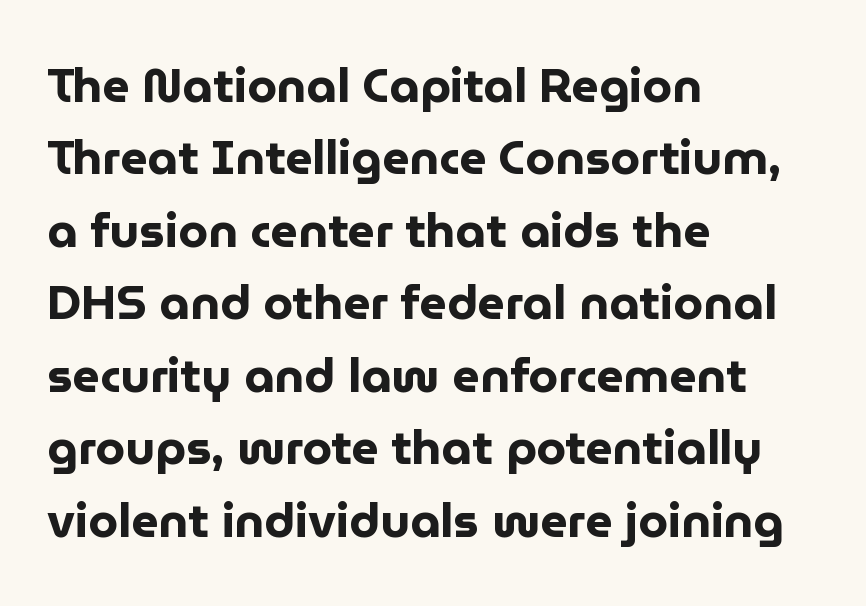
Does the type have serifs? No, each stem ends abruptly. The ragged edge is on the right, which tells us the setting is flush left. The font's upright variant was chosen for this text. This sample has the flowing, uneven cadence of proportional lettering. Check the space under the baseline: it is left empty.
